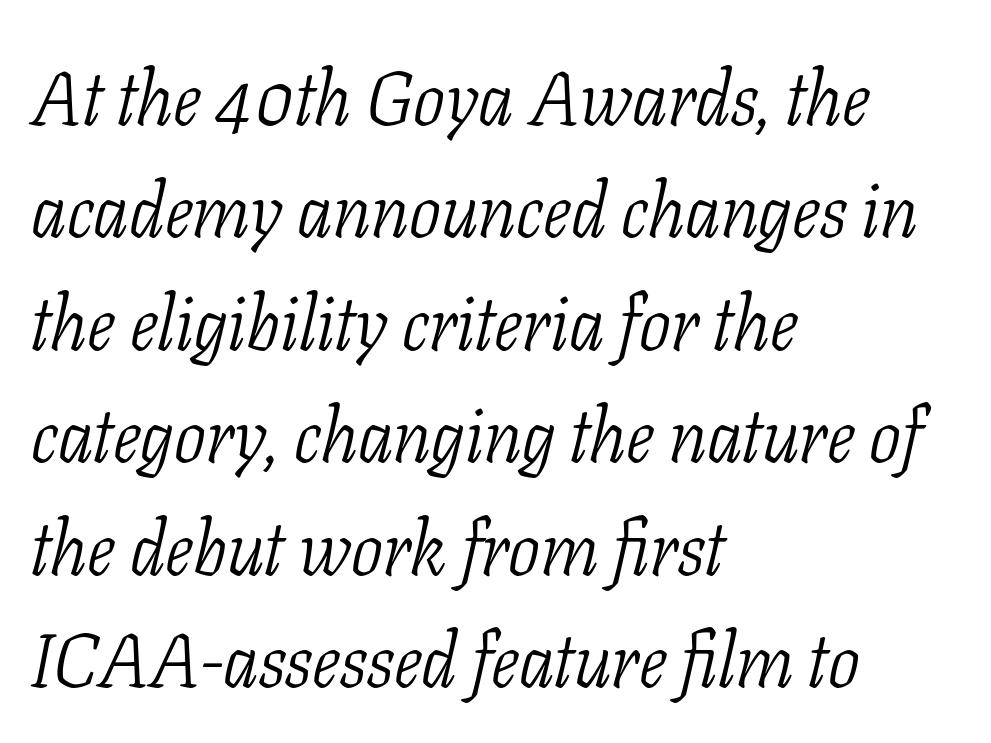
Q: Is the text bold? A: No.
Q: Is the text italic (slanted)? A: Yes, it leans right by about 11 degrees.
Q: Is the typeface a serif or a sans-serif typeface? A: Serif.
Q: Is the text underlined? A: No.
Q: How is the paragraph aligned? A: Left-aligned.
Q: Is the spacing between letters normal or unusually wide? A: Normal.
Q: Is the spacing between lines tight, normal or loose? A: Normal.
Q: Width (condensed, normal, or wide)? A: Condensed.
Q: Stroke contrast? A: Low.
Q: x-height? A: Medium.
Q: Monospaced? A: No.
